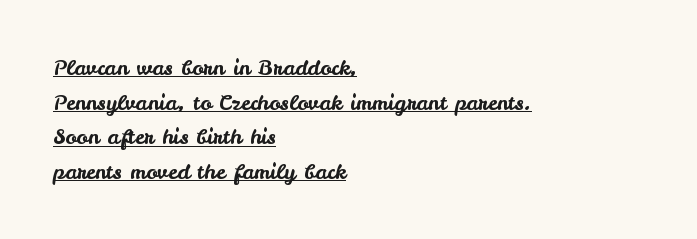
{"underline": "yes", "align": "left", "line_spacing": "normal", "line_spacing_ratio": 1.65, "letter_spacing": "normal", "letter_spacing_em": 0.0, "glyph_px": 21}
